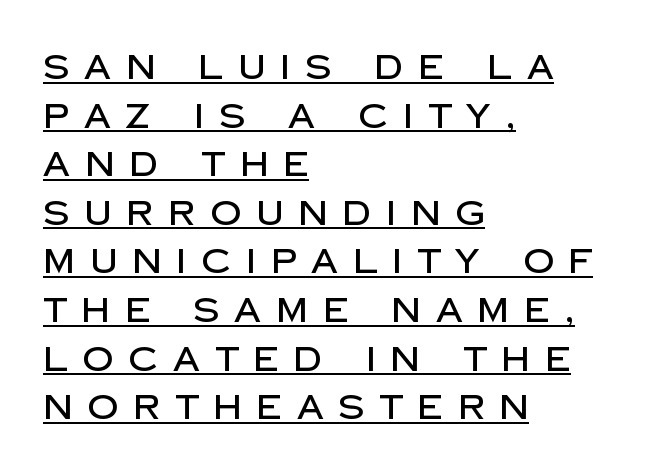
Q: Is the text italic (slanted)? A: No, it is upright.
Q: Is the typeface a serif or a sans-serif typeface? A: Sans-serif.
Q: Is the text underlined? A: Yes.
Q: How is the paragraph aligned? A: Left-aligned.
Q: Is the spacing between letters normal or unusually wide? A: Unusually wide.
Q: Is the spacing between lines tight, normal or loose? A: Normal.
Q: Width (condensed, normal, or wide)? A: Normal.
Q: Stroke contrast? A: Low.
Q: x-height? A: Large.
Q: Monospaced? A: No.
